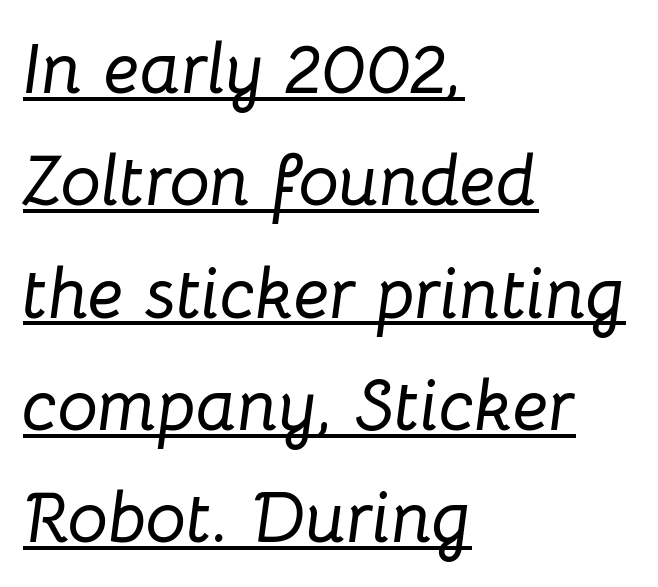
{"italic": "yes", "lean": "right", "slant_degrees": 8, "width": "normal", "stroke_contrast": "low", "x_height": "medium", "monospaced": "no", "underline": "yes", "align": "left", "line_spacing": "normal", "line_spacing_ratio": 1.56, "letter_spacing": "normal", "letter_spacing_em": 0.0, "glyph_px": 72}
